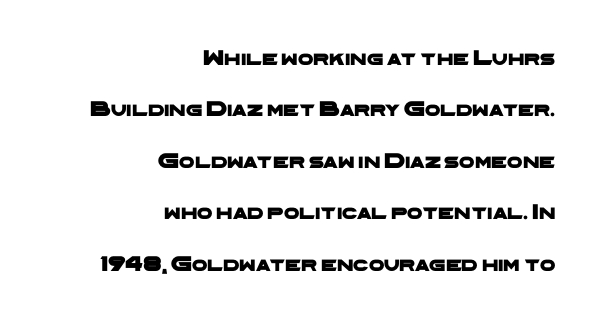
Q: Is the text underlined? A: No.
Q: How is the paragraph aligned? A: Right-aligned.
Q: Is the spacing between letters normal or unusually wide? A: Normal.
Q: Is the spacing between lines tight, normal or loose? A: Loose.
